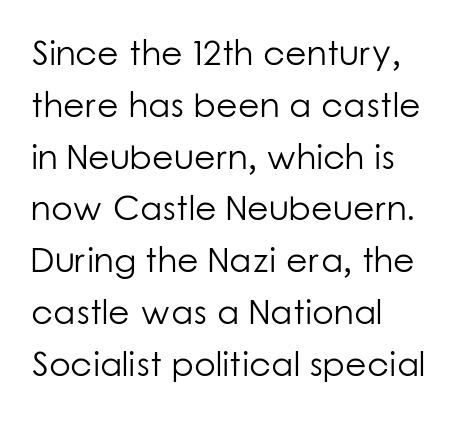
The image shows 35 px light sans-serif type, upright; set left-aligned, normal line spacing (1.48x), normal letter spacing, not underlined; low stroke contrast and a medium x-height.
